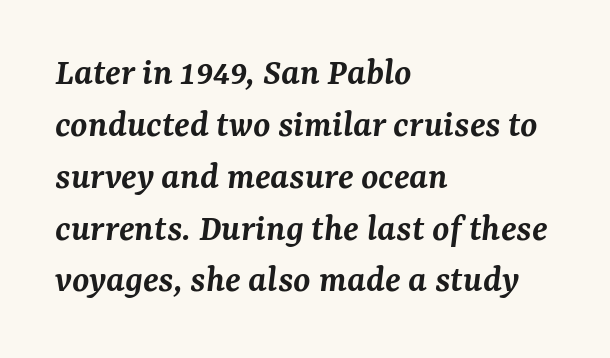
The image shows 39 px semibold serif type, italic (leaning right); set left-aligned, normal line spacing (1.33x), normal letter spacing, not underlined; medium stroke contrast and a medium x-height.
